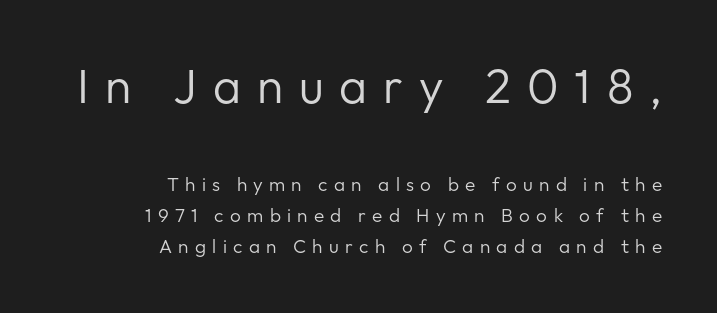
Q: Is the text bold? A: No.
Q: Is the text italic (slanted)? A: No, it is upright.
Q: Is the typeface a serif or a sans-serif typeface? A: Sans-serif.
Q: Is the text underlined? A: No.
Q: How is the paragraph aligned? A: Right-aligned.
Q: Is the spacing between letters normal or unusually wide? A: Unusually wide.
Q: Is the spacing between lines tight, normal or loose? A: Normal.
Q: Which block of text is set in a larger size, the first (top) or the second (bottom)? A: The first (top) one.
Q: Width (condensed, normal, or wide)? A: Normal.
Q: Stroke contrast? A: Low.
Q: x-height? A: Medium.
Q: Monospaced? A: No.
